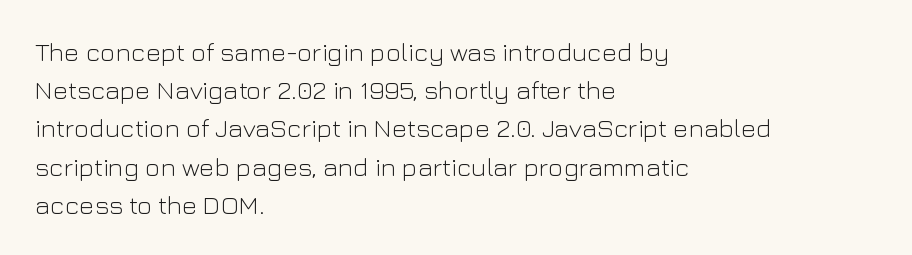
The vertical gap from one line to the next is medium. Quick note: underline off. The characters are drawn with everyday or finer stroke widths. A typesetter would mark this as roman, not italic. Caption: multi-line text, flush left, ragged right.
